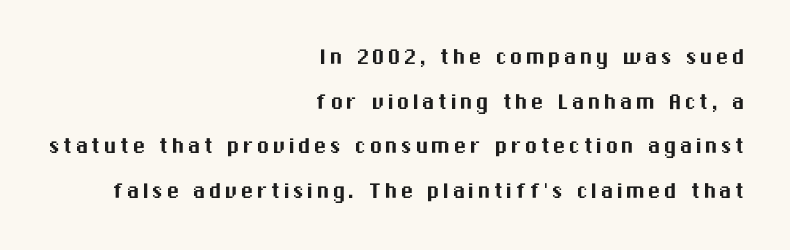
Q: Is the text italic (slanted)? A: No, it is upright.
Q: Is the text underlined? A: No.
Q: How is the paragraph aligned? A: Right-aligned.
